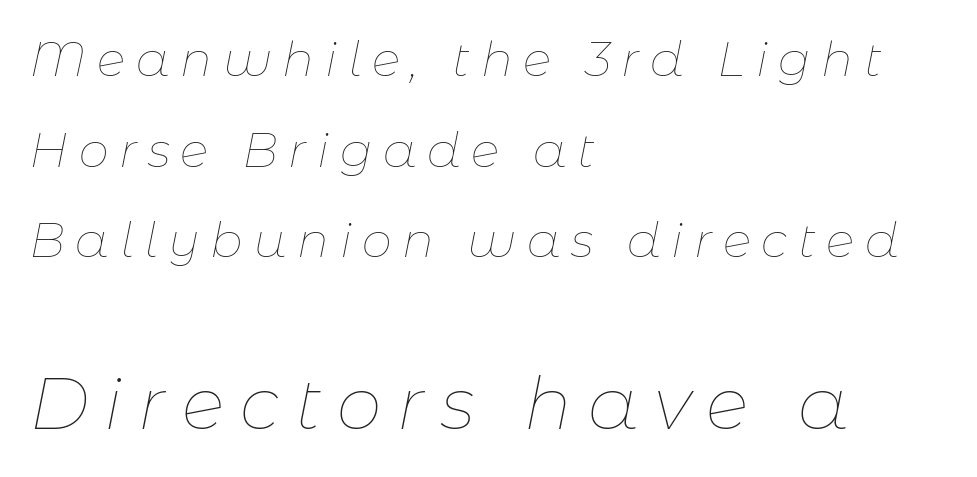
{"italic": "yes", "lean": "right", "slant_degrees": 11, "bold": "no", "weight": "thin", "width": "normal", "stroke_contrast": "low", "x_height": "medium", "monospaced": "no", "underline": "no", "align": "left", "line_spacing_ratio": 1.89, "letter_spacing": "wide", "letter_spacing_em": 0.22, "larger_block": "second", "size_ratio": 1.5, "glyph_px": 72}
